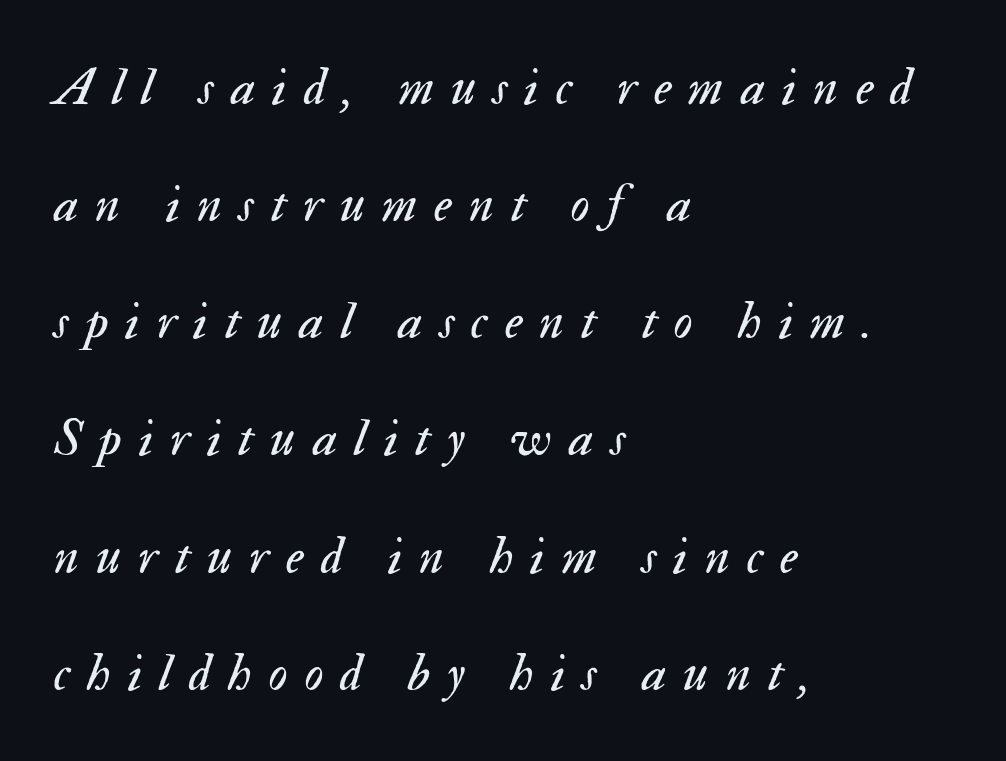
{"italic": "yes", "lean": "right", "slant_degrees": 17, "bold": "no", "weight": "regular", "width": "normal", "stroke_contrast": "medium", "x_height": "small", "monospaced": "no", "underline": "no", "align": "left", "line_spacing": "loose", "line_spacing_ratio": 2.21, "letter_spacing": "wide", "letter_spacing_em": 0.32, "glyph_px": 53}
